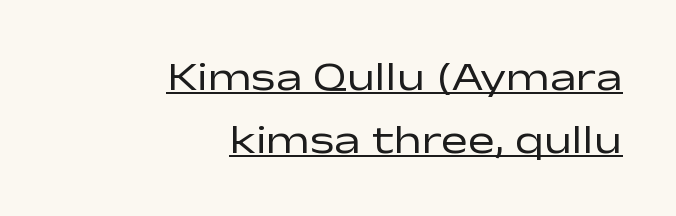
Q: Is the text bold? A: No.
Q: Is the text italic (slanted)? A: No, it is upright.
Q: Is the typeface a serif or a sans-serif typeface? A: Sans-serif.
Q: Is the text underlined? A: Yes.
Q: How is the paragraph aligned? A: Right-aligned.
Q: Is the spacing between letters normal or unusually wide? A: Normal.
Q: Is the spacing between lines tight, normal or loose? A: Normal.
Q: Width (condensed, normal, or wide)? A: Wide.
Q: Stroke contrast? A: Low.
Q: x-height? A: Medium.
Q: Monospaced? A: No.
